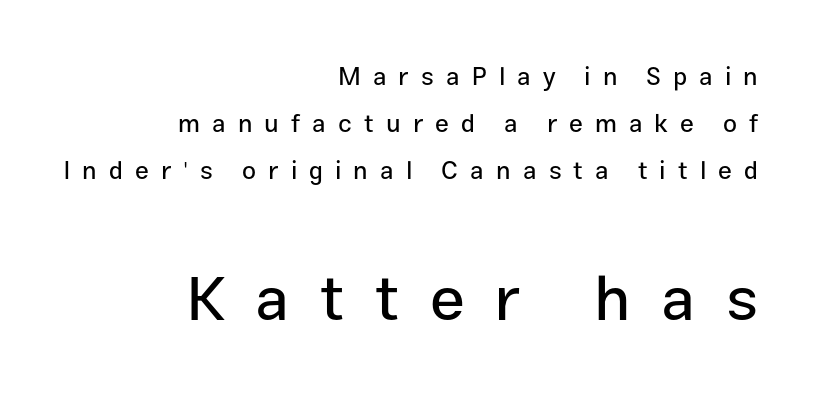
Q: Is the text italic (slanted)? A: No, it is upright.
Q: Is the typeface a serif or a sans-serif typeface? A: Sans-serif.
Q: Is the text underlined? A: No.
Q: How is the paragraph aligned? A: Right-aligned.
Q: Is the spacing between letters normal or unusually wide? A: Unusually wide.
Q: Which block of text is set in a larger size, the first (top) or the second (bottom)? A: The second (bottom) one.
Q: Width (condensed, normal, or wide)? A: Normal.
Q: Stroke contrast? A: Low.
Q: x-height? A: Medium.
Q: Monospaced? A: No.
